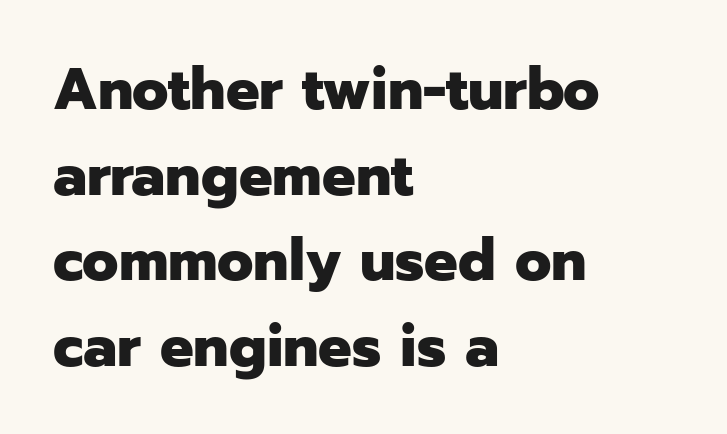
{"serif": "no", "italic": "no", "bold": "yes", "weight": "heavy", "width": "normal", "stroke_contrast": "low", "x_height": "medium", "monospaced": "no", "underline": "no", "align": "left", "line_spacing": "normal", "line_spacing_ratio": 1.45, "letter_spacing": "normal", "letter_spacing_em": 0.0, "glyph_px": 59}
